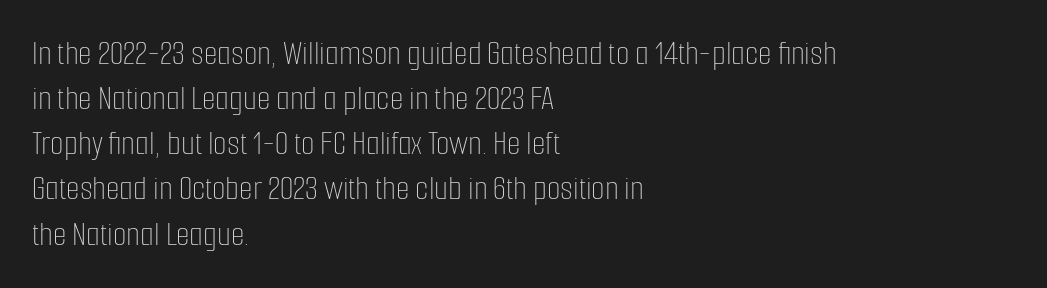
Q: Is the text bold? A: No.
Q: Is the text italic (slanted)? A: No, it is upright.
Q: Is the text underlined? A: No.
Q: How is the paragraph aligned? A: Left-aligned.
Q: Is the spacing between letters normal or unusually wide? A: Normal.
Q: Is the spacing between lines tight, normal or loose? A: Normal.
Q: Width (condensed, normal, or wide)? A: Condensed.
Q: Stroke contrast? A: Low.
Q: x-height? A: Medium.
Q: Monospaced? A: No.
